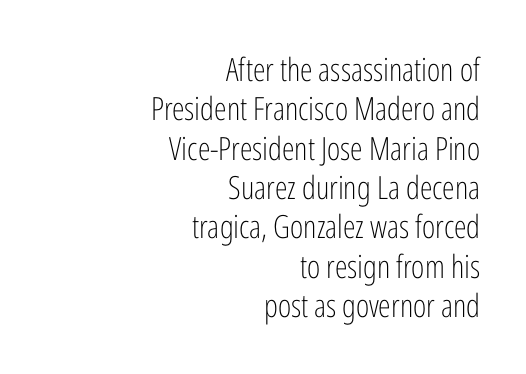
The image shows 32 px light, condensed sans-serif type, upright; set right-aligned, line spacing 1.23x, normal letter spacing, not underlined; low stroke contrast and a medium x-height.
